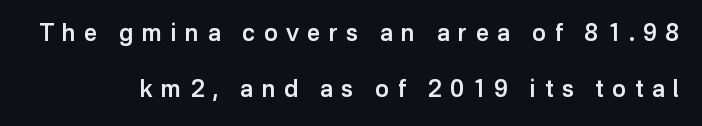
Q: Is the text bold? A: Semi-bold.
Q: Is the text italic (slanted)? A: No, it is upright.
Q: Is the text underlined? A: No.
Q: Is the spacing between letters normal or unusually wide? A: Unusually wide.
Q: Is the spacing between lines tight, normal or loose? A: Loose.
